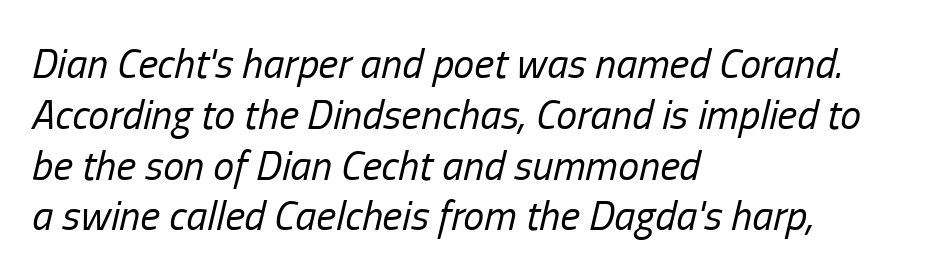
Nothing unusual about the tracking: characters are spaced as the font intends. Posture: slanted. Leftover space on each line is placed entirely after the last word. Counters stay open thanks to moderate or lighter strokes.
